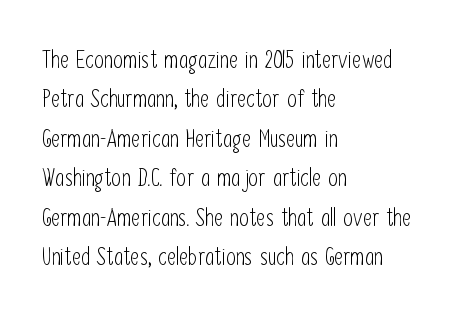
Q: Is the text bold? A: No.
Q: Is the text italic (slanted)? A: No, it is upright.
Q: Is the text underlined? A: No.
Q: How is the paragraph aligned? A: Left-aligned.
Q: Is the spacing between letters normal or unusually wide? A: Normal.
Q: Is the spacing between lines tight, normal or loose? A: Normal.
